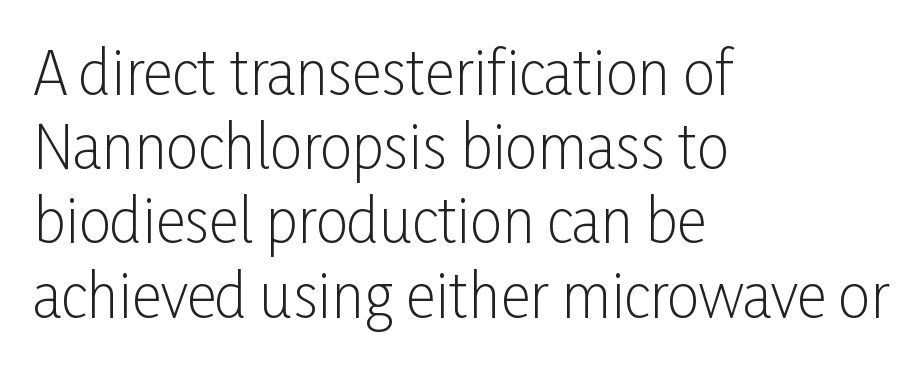
{"serif": "no", "italic": "no", "bold": "no", "weight": "light", "width": "condensed", "stroke_contrast": "low", "x_height": "medium", "monospaced": "no", "underline": "no", "align": "left", "line_spacing": "normal", "line_spacing_ratio": 1.28, "letter_spacing": "normal", "letter_spacing_em": 0.0, "glyph_px": 58}
